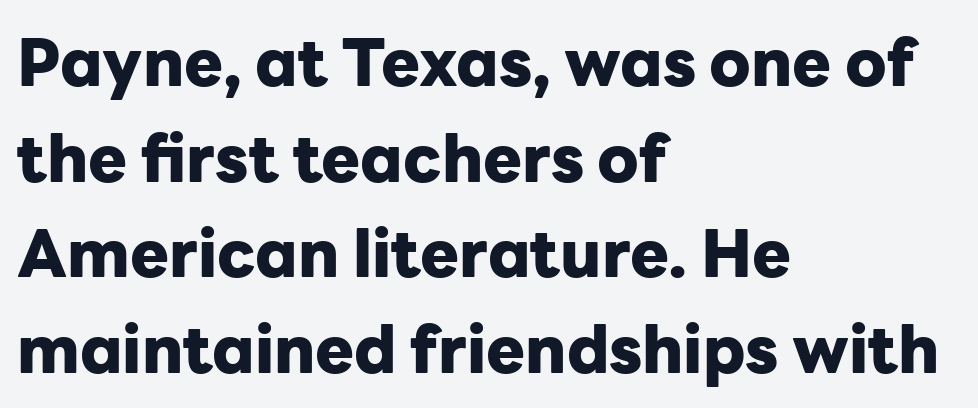
{"serif": "no", "italic": "no", "bold": "yes", "weight": "heavy", "width": "normal", "stroke_contrast": "low", "x_height": "medium", "monospaced": "no", "underline": "no", "align": "left", "line_spacing": "normal", "line_spacing_ratio": 1.47, "letter_spacing": "normal", "letter_spacing_em": 0.0, "glyph_px": 65}
